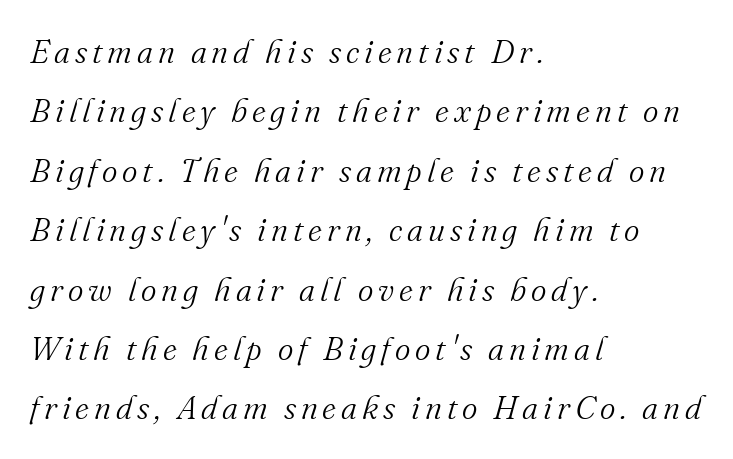
Caption: multi-line text, flush left, ragged right. Each letter keeps its own natural width here, so spacing adapts to shape. Yep, those are serifs on the letters. The passage shown leans; its letterforms are oblique. Each row of text sits above clean, open space. Is this a heavy cut? Hardly; it is regular or lighter.
